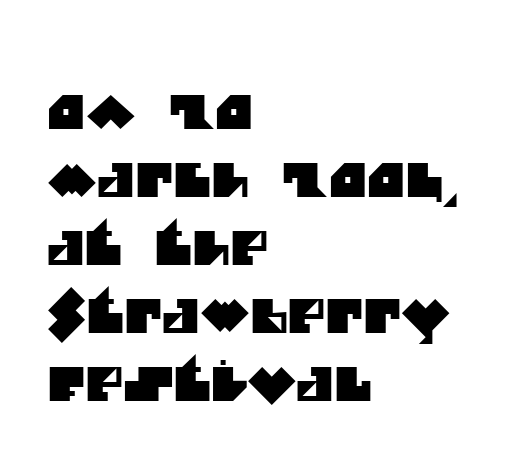
{"serif": "no", "width": "normal", "stroke_contrast": "medium", "x_height": "large", "monospaced": "no", "underline": "no", "align": "left", "line_spacing": "normal", "line_spacing_ratio": 1.48, "letter_spacing": "normal", "letter_spacing_em": 0.0, "glyph_px": 46}
